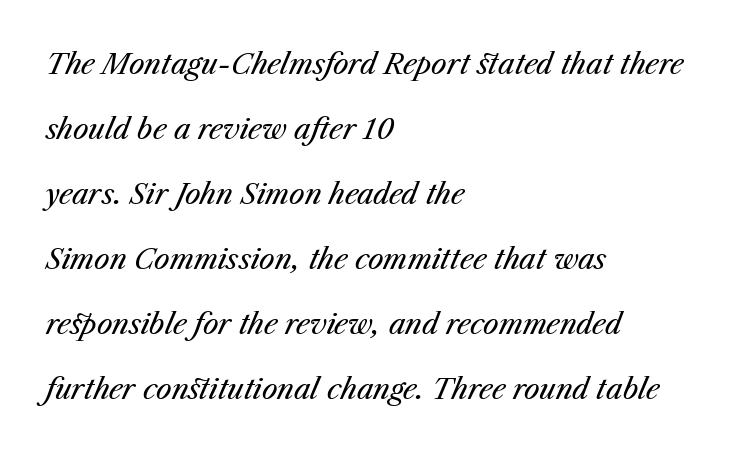
Every character sits at an angle, as italics do. Think of a printed novel: that variable character pitch is what you see here. There is no visible air inserted between adjacent glyphs. The baseline area is clear.
